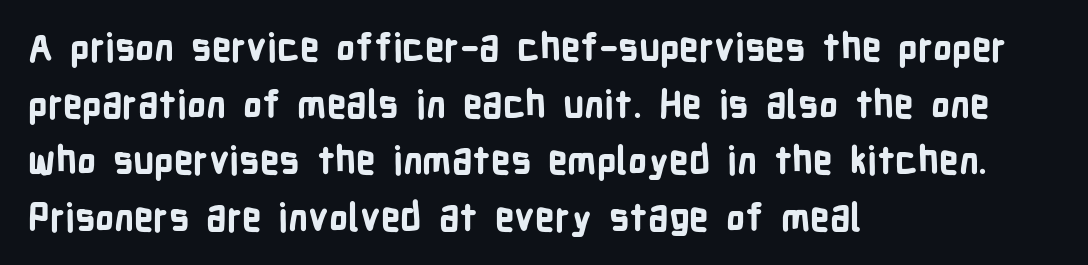
The image shows 38 px bold, condensed sans-serif type, upright; set left-aligned, normal line spacing (1.49x), normal letter spacing, not underlined; low stroke contrast and a medium x-height.
